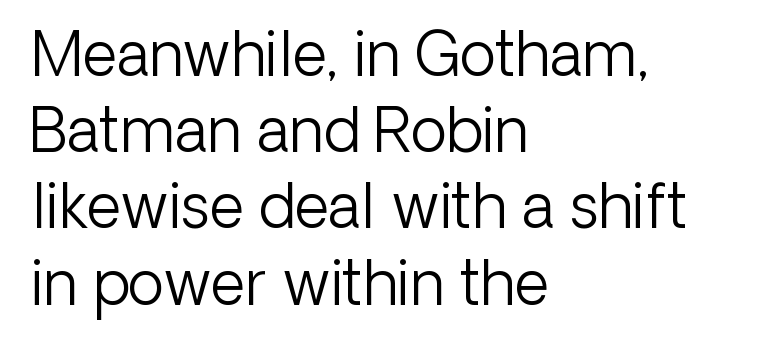
The letterforms sit shoulder to shoulder at normal distance. Regular leading. Ordinary non-slanted type is in use. Horizontal alignment here is leftward, the default for most running prose.
